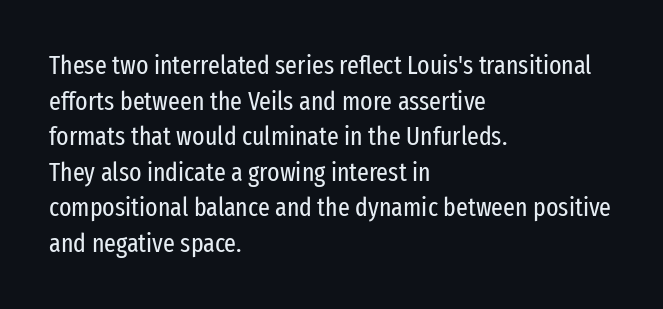
Q: Is the text bold? A: No.
Q: Is the text italic (slanted)? A: No, it is upright.
Q: Is the text underlined? A: No.
Q: How is the paragraph aligned? A: Left-aligned.
Q: Is the spacing between letters normal or unusually wide? A: Normal.
Q: Is the spacing between lines tight, normal or loose? A: Normal.
